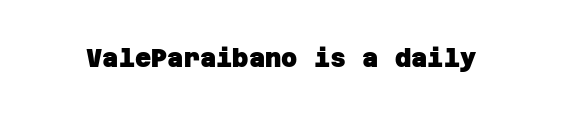
The baseline area is clear. The face used here is rendered with its standard letterfit. The face used here has the dense, thick strokes of a bold.
